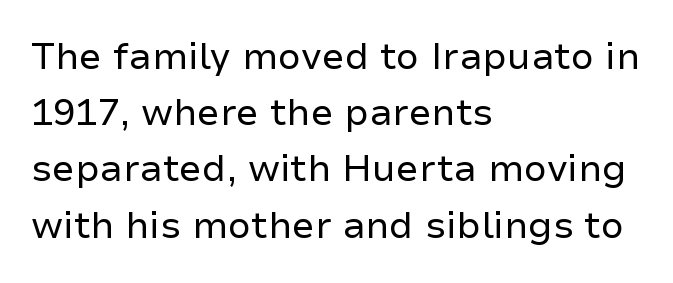
{"serif": "no", "italic": "no", "bold": "no", "weight": "regular", "width": "normal", "stroke_contrast": "low", "x_height": "medium", "monospaced": "no", "underline": "no", "align": "left", "line_spacing": "normal", "line_spacing_ratio": 1.52, "letter_spacing": "normal", "letter_spacing_em": 0.0, "glyph_px": 37}
